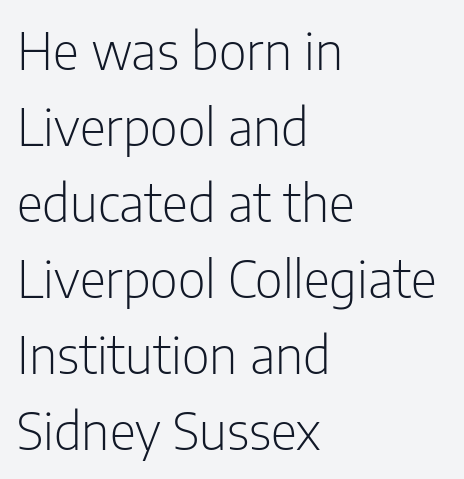
{"serif": "no", "italic": "no", "bold": "no", "weight": "light", "width": "condensed", "stroke_contrast": "low", "x_height": "medium", "monospaced": "no", "underline": "no", "align": "left", "line_spacing": "normal", "line_spacing_ratio": 1.49, "letter_spacing": "normal", "letter_spacing_em": 0.0, "glyph_px": 51}
